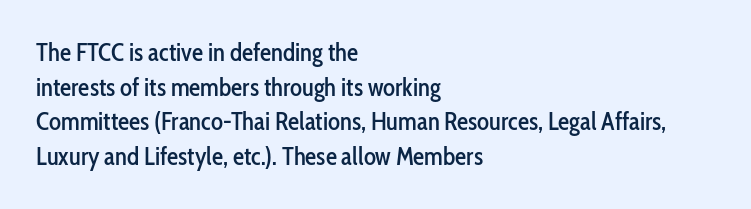
{"italic": "no", "underline": "no", "align": "left", "line_spacing": "normal", "line_spacing_ratio": 1.39, "letter_spacing": "normal", "letter_spacing_em": 0.0, "glyph_px": 25}
